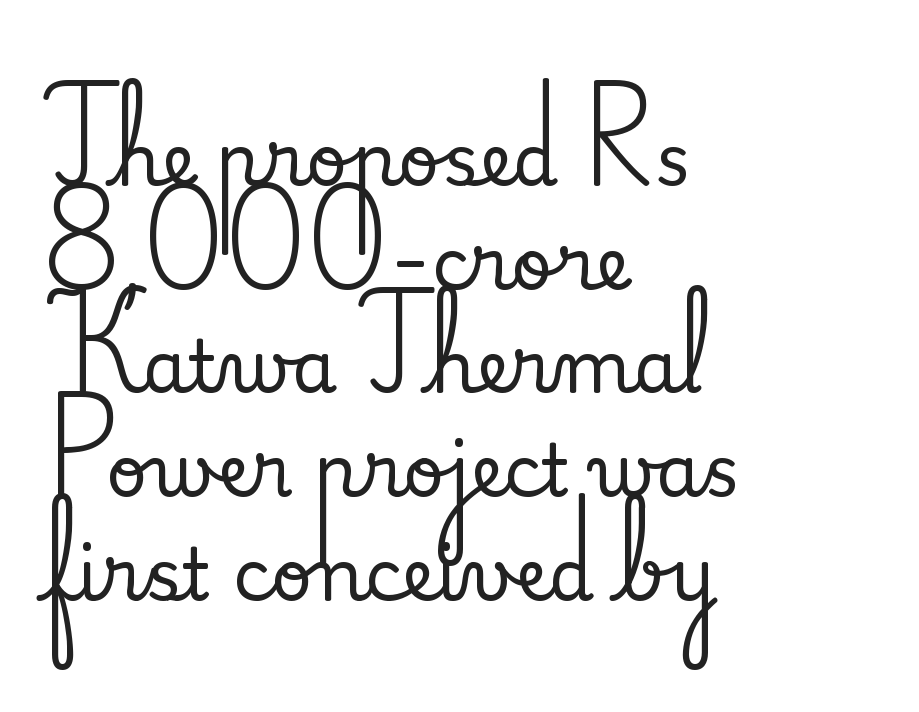
The image shows 72 px serif type, upright; set left-aligned, normal line spacing (1.44x), normal letter spacing, not underlined; medium stroke contrast and a small x-height.
